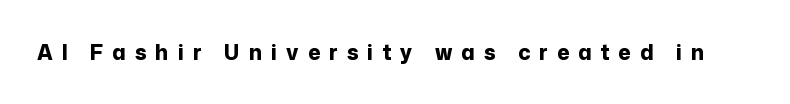
The image shows 21 px bold type, upright; set unusually wide letter spacing (+0.43 em), not underlined.
